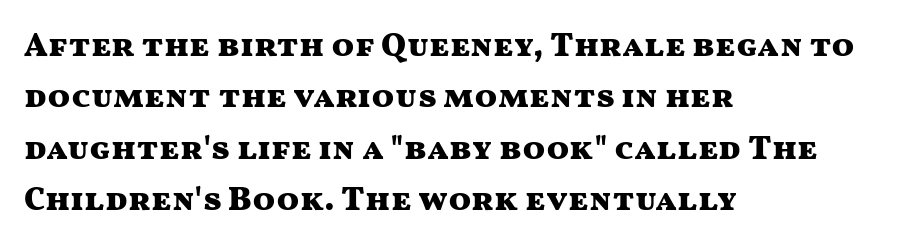
You'd pick this weight for a headline — it's a proper bold. The zone under the glyphs is completely vacant. The passage shown stacks its lines at a standard gap. Notice how the stems are strictly vertical — no italics here.
